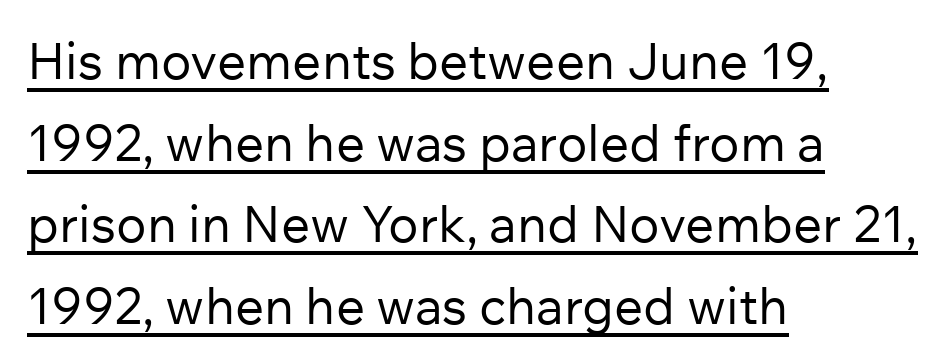
{"serif": "no", "italic": "no", "bold": "no", "weight": "regular", "width": "normal", "stroke_contrast": "low", "x_height": "medium", "monospaced": "no", "underline": "yes", "align": "left", "line_spacing": "normal", "line_spacing_ratio": 1.6, "letter_spacing": "normal", "letter_spacing_em": 0.0, "glyph_px": 51}
